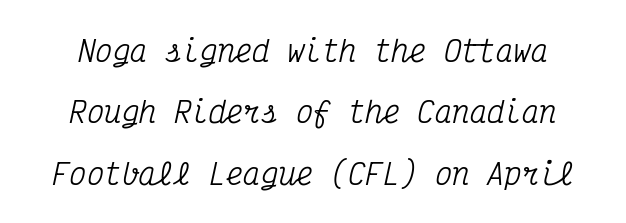
The image shows 29 px condensed serif type, italic (leaning right), monospaced; set loose line spacing (2.12x), normal letter spacing, not underlined; medium stroke contrast and a medium x-height.
